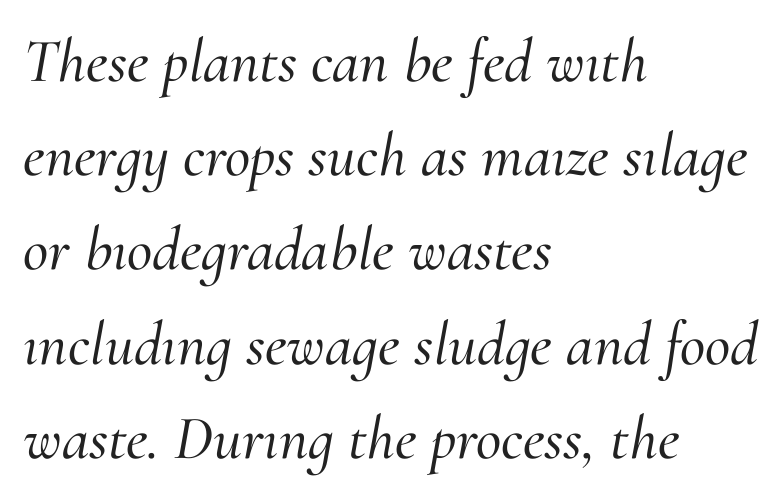
Reading down the block, your eye returns to a fixed left position each line. Here the glyphs are tracked normally, forming tight word shapes. The strip under each line holds only bare page. Compared with ordinary roman type, these characters are visibly tilted. If you measured baseline to baseline, you'd find a middling distance.
